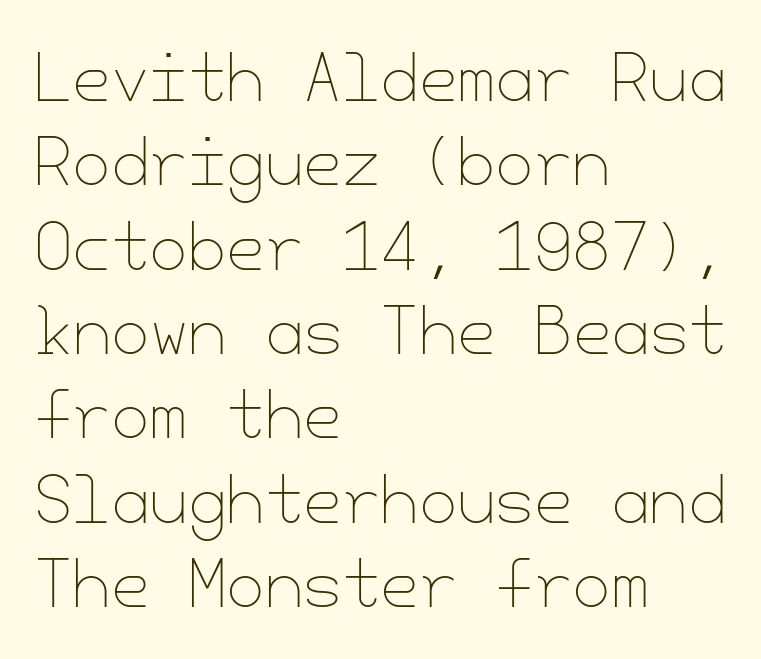
The image shows 62 px thin type, upright; set left-aligned, normal line spacing (1.36x), normal letter spacing, not underlined; low stroke contrast and a small x-height.
